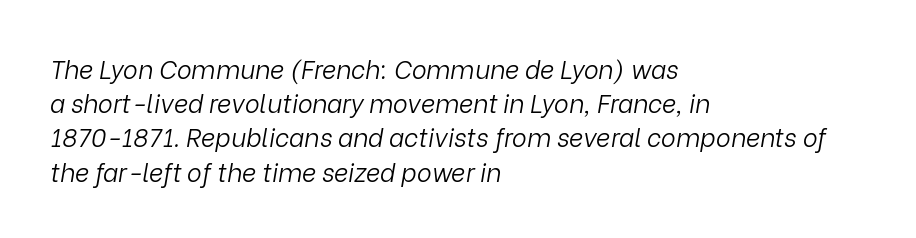
The image shows 25 px text type, italic (leaning right); set left-aligned, normal line spacing (1.37x), normal letter spacing, not underlined.
